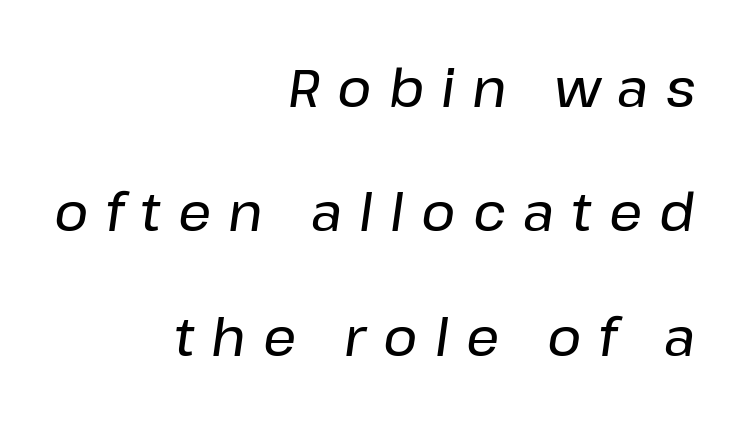
The image shows 52 px text type, italic (leaning right); set right-aligned, loose line spacing (2.39x), unusually wide letter spacing (+0.33 em), not underlined; low stroke contrast and a medium x-height.
